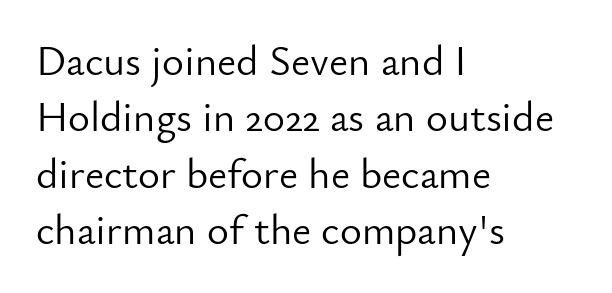
Q: Is the text bold? A: No.
Q: Is the text italic (slanted)? A: No, it is upright.
Q: Is the typeface a serif or a sans-serif typeface? A: Sans-serif.
Q: Is the text underlined? A: No.
Q: How is the paragraph aligned? A: Left-aligned.
Q: Is the spacing between letters normal or unusually wide? A: Normal.
Q: Is the spacing between lines tight, normal or loose? A: Normal.
Q: Width (condensed, normal, or wide)? A: Normal.
Q: Stroke contrast? A: Low.
Q: x-height? A: Small.
Q: Monospaced? A: No.
